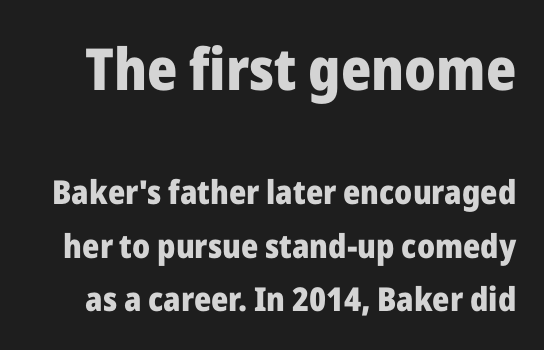
Its strokes are broad and dark, the hallmark of bold type. The font's upright variant was chosen for this text. Varying glyph widths throughout — classic text-font behaviour. How are the letters spaced? Ordinarily, with no added tracking. Does the leading feel generous? No, just average.
